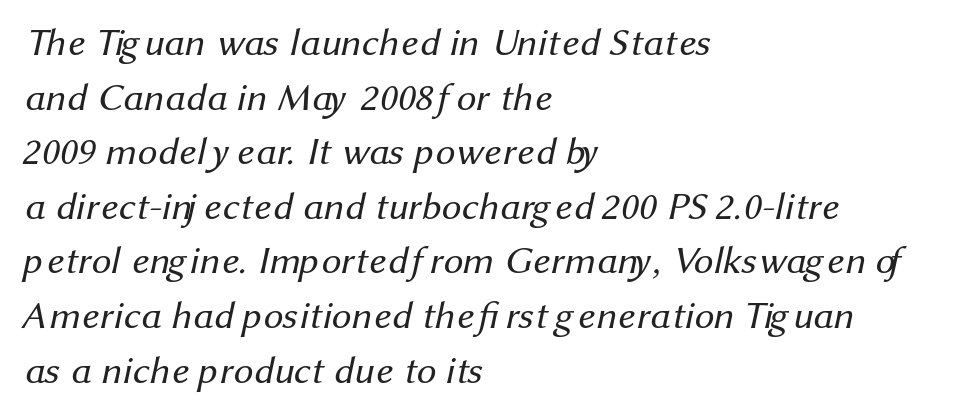
{"serif": "no", "bold": "no", "weight": "regular", "width": "normal", "stroke_contrast": "medium", "x_height": "medium", "monospaced": "no", "underline": "no", "align": "left", "line_spacing": "normal", "line_spacing_ratio": 1.4, "letter_spacing": "normal", "letter_spacing_em": 0.0, "glyph_px": 39}
